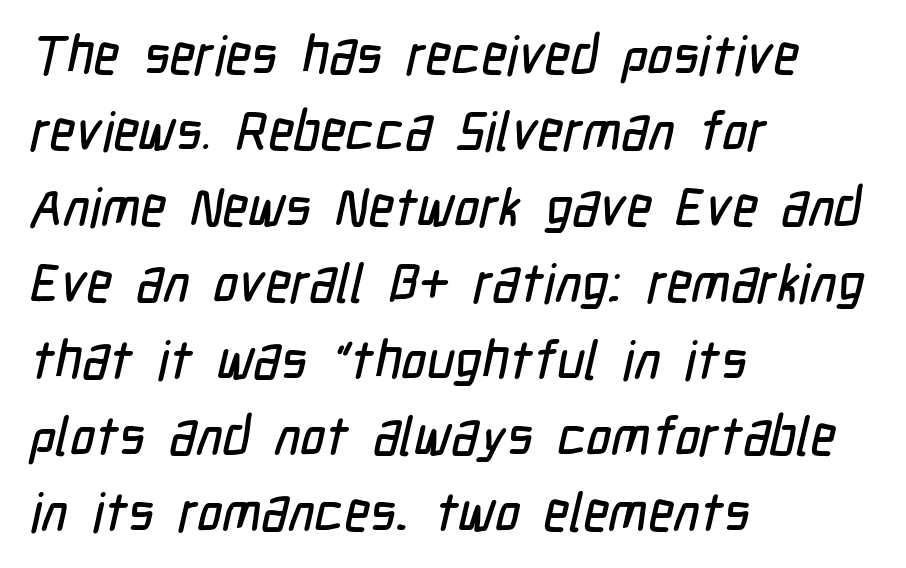
{"serif": "no", "width": "condensed", "stroke_contrast": "low", "x_height": "medium", "monospaced": "no", "underline": "no", "align": "left", "line_spacing": "normal", "line_spacing_ratio": 1.41, "letter_spacing": "normal", "letter_spacing_em": 0.0, "glyph_px": 54}
